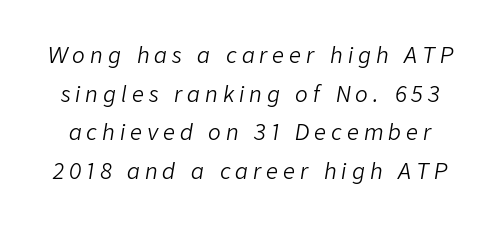
Q: Is the text bold? A: No.
Q: Is the text italic (slanted)? A: Yes, it leans right by about 9 degrees.
Q: Is the text underlined? A: No.
Q: Is the spacing between letters normal or unusually wide? A: Unusually wide.
